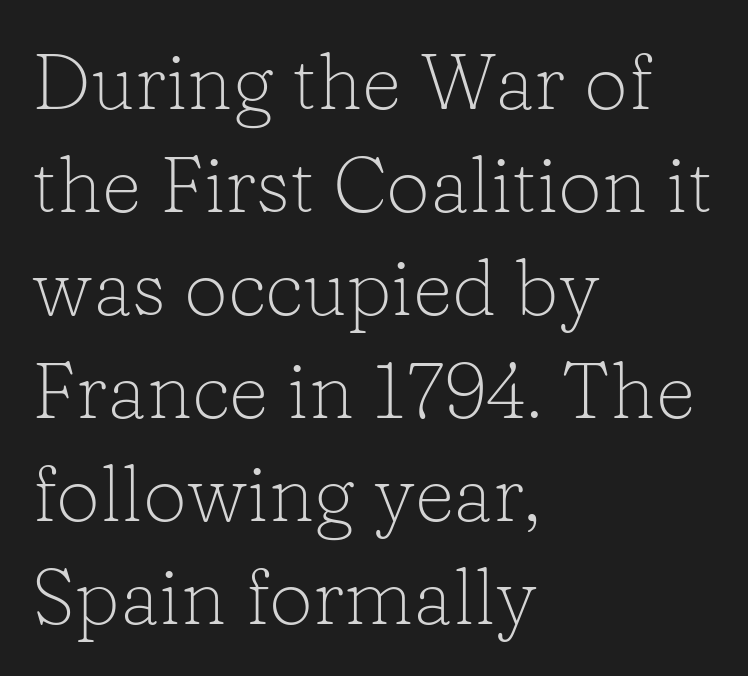
The image shows 78 px light serif type, upright; set left-aligned, normal line spacing (1.32x), normal letter spacing, not underlined; low stroke contrast and a medium x-height.
